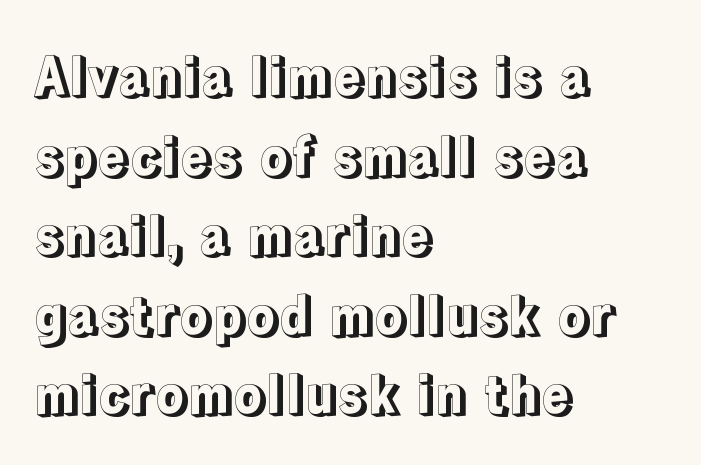
The image shows 52 px text type, upright; set left-aligned, normal line spacing (1.53x), normal letter spacing, not underlined; a medium x-height.
